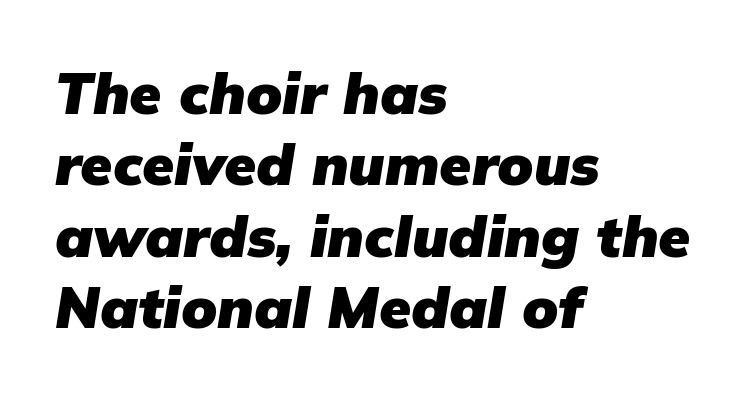
Q: Is the text bold? A: Yes.
Q: Is the text italic (slanted)? A: Yes, it leans right by about 9 degrees.
Q: Is the text underlined? A: No.
Q: How is the paragraph aligned? A: Left-aligned.
Q: Is the spacing between letters normal or unusually wide? A: Normal.
Q: Width (condensed, normal, or wide)? A: Normal.
Q: Stroke contrast? A: Low.
Q: x-height? A: Medium.
Q: Monospaced? A: No.
